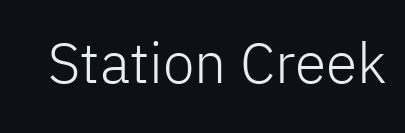
Q: Is the text bold? A: No.
Q: Is the text italic (slanted)? A: No, it is upright.
Q: Is the typeface a serif or a sans-serif typeface? A: Sans-serif.
Q: Is the text underlined? A: No.
Q: Is the spacing between letters normal or unusually wide? A: Normal.
Q: Width (condensed, normal, or wide)? A: Normal.
Q: Stroke contrast? A: Low.
Q: x-height? A: Medium.
Q: Monospaced? A: No.
